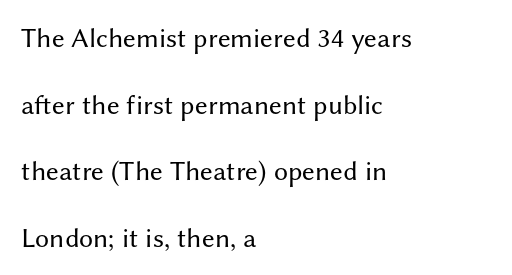
Nothing heavy about these letters — not bold at all. Here the glyphs are tracked normally, forming tight word shapes. This rendering uses left alignment, leaving the right contour irregular. The letters stand upright; this is a roman face.
